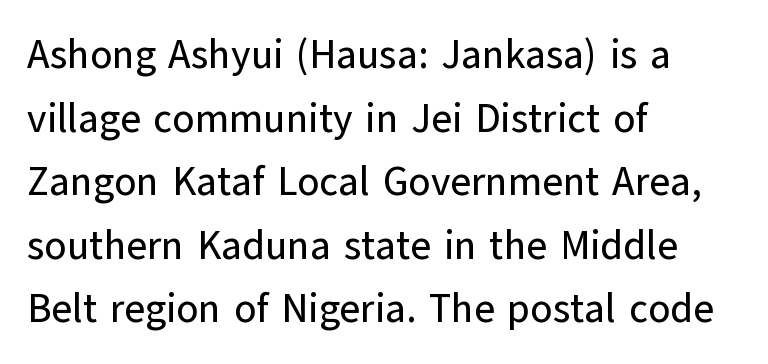
The image shows 40 px sans-serif type, upright; set left-aligned, normal line spacing (1.59x), normal letter spacing, not underlined; low stroke contrast and a medium x-height.
